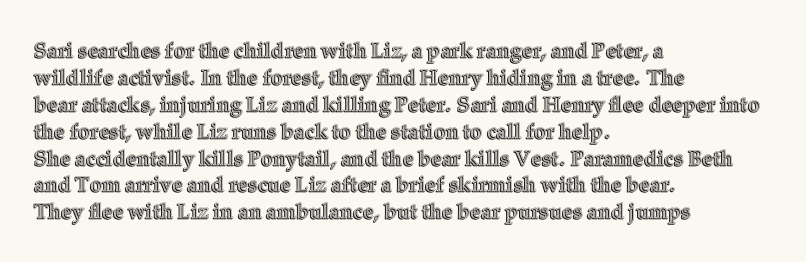
The image shows 21 px text type, upright; set left-aligned, normal line spacing (1.28x), normal letter spacing, not underlined.
